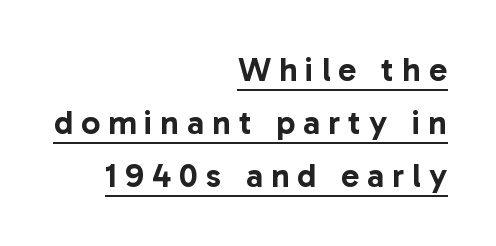
Q: Is the text italic (slanted)? A: No, it is upright.
Q: Is the typeface a serif or a sans-serif typeface? A: Sans-serif.
Q: Is the text underlined? A: Yes.
Q: How is the paragraph aligned? A: Right-aligned.
Q: Is the spacing between letters normal or unusually wide? A: Unusually wide.
Q: Is the spacing between lines tight, normal or loose? A: Normal.
Q: Width (condensed, normal, or wide)? A: Normal.
Q: Stroke contrast? A: Low.
Q: x-height? A: Medium.
Q: Monospaced? A: No.
